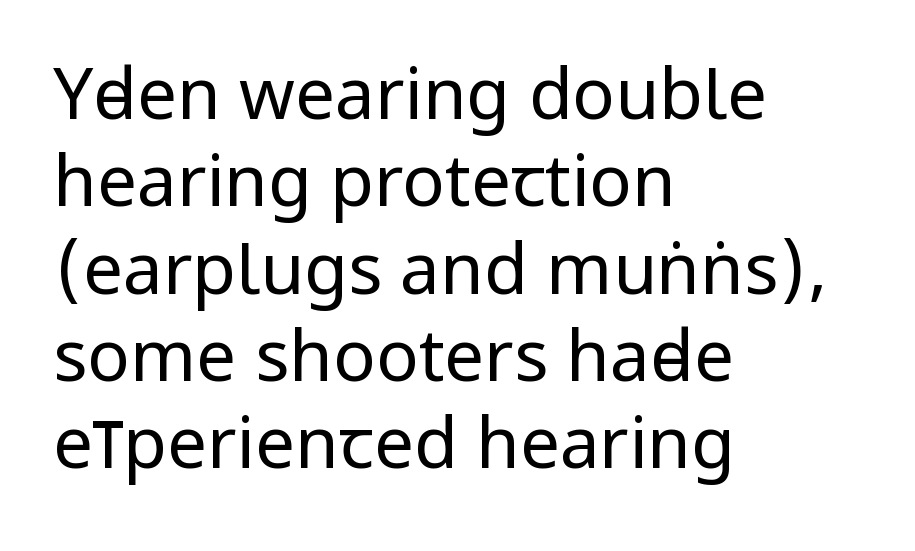
The image shows 71 px regular-weight, condensed sans-serif type, upright; set left-aligned, line spacing 1.23x, normal letter spacing, not underlined; low stroke contrast and a large x-height.
